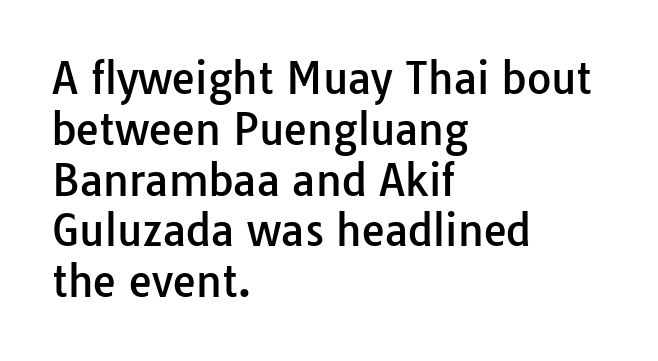
The image shows 42 px sans-serif type, upright; set left-aligned, line spacing 1.21x, normal letter spacing, not underlined; low stroke contrast and a medium x-height.
